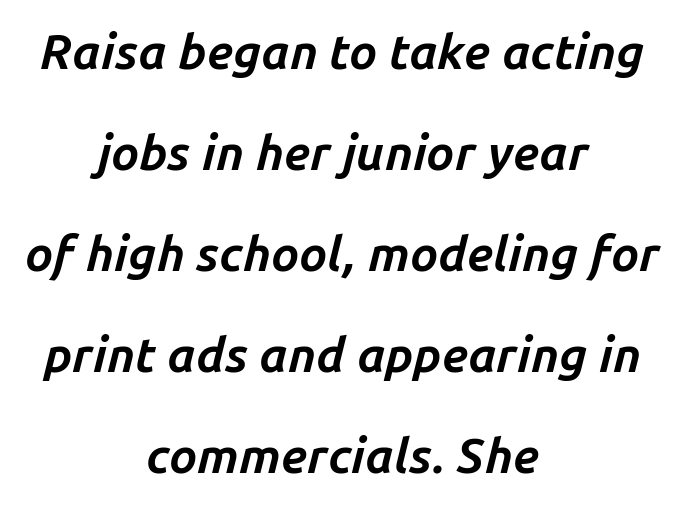
{"italic": "yes", "lean": "right", "slant_degrees": 14, "bold": "yes", "weight": "bold", "width": "normal", "stroke_contrast": "low", "x_height": "medium", "monospaced": "no", "underline": "no", "align": "center", "line_spacing": "loose", "line_spacing_ratio": 2.06, "letter_spacing": "normal", "letter_spacing_em": 0.0, "glyph_px": 49}
